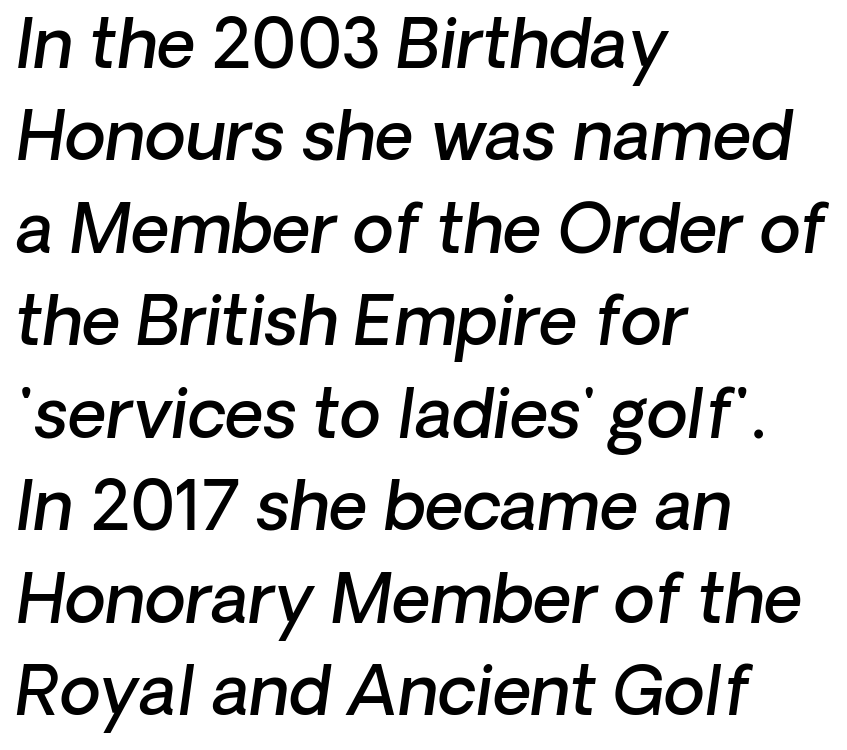
Weight: semibold (demi). A typesetter would call this proportional, since set widths differ per character. The whole block is typeset with a tilt. Descenders hang freely into open space. The ragged edge is on the right, which tells us the setting is flush left.
